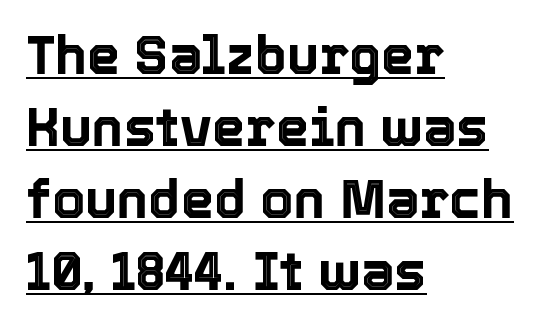
The image shows 53 px text type, upright; set left-aligned, normal line spacing (1.36x), normal letter spacing, underlined; a medium x-height.
